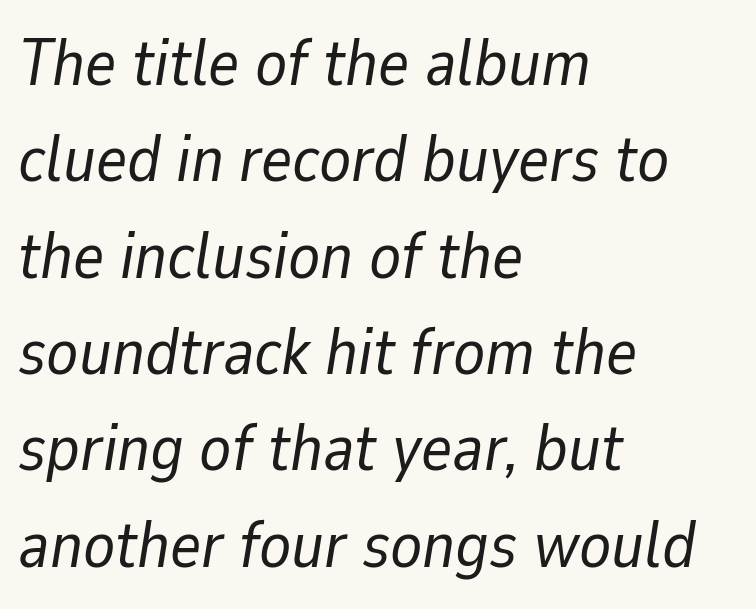
{"italic": "yes", "lean": "right", "slant_degrees": 9, "bold": "no", "weight": "regular", "width": "normal", "stroke_contrast": "low", "x_height": "medium", "monospaced": "no", "underline": "no", "align": "left", "line_spacing": "normal", "line_spacing_ratio": 1.46, "letter_spacing": "normal", "letter_spacing_em": 0.0, "glyph_px": 66}
